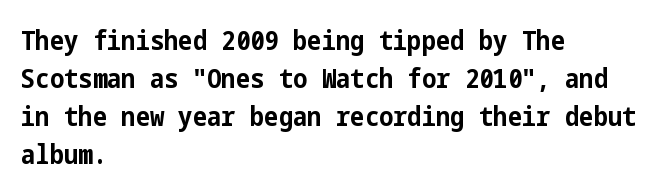
The image shows 27 px bold type, upright; set left-aligned, normal line spacing (1.41x), normal letter spacing, not underlined.
